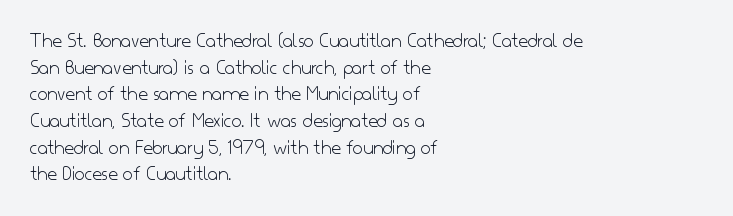
{"italic": "no", "bold": "no", "underline": "no", "align": "left", "line_spacing": "normal", "line_spacing_ratio": 1.27, "letter_spacing": "normal", "letter_spacing_em": 0.0, "glyph_px": 21}
